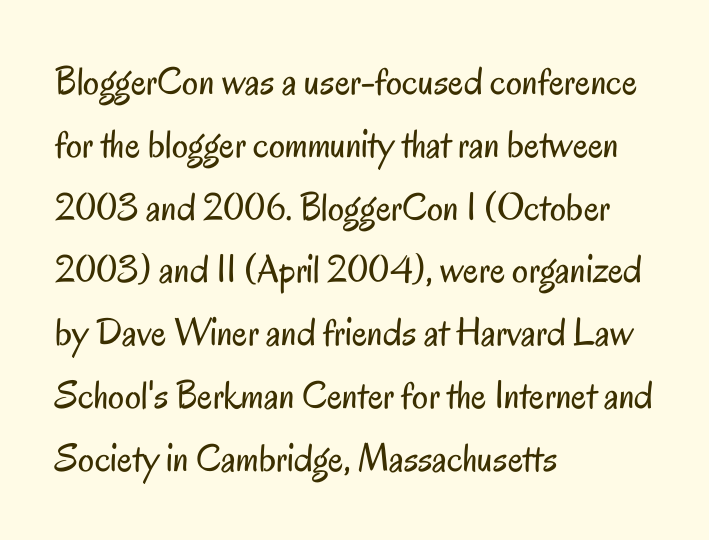
The image shows 40 px regular-weight, condensed sans-serif type, upright; set left-aligned, normal line spacing (1.57x), normal letter spacing, not underlined; low stroke contrast and a small x-height.
